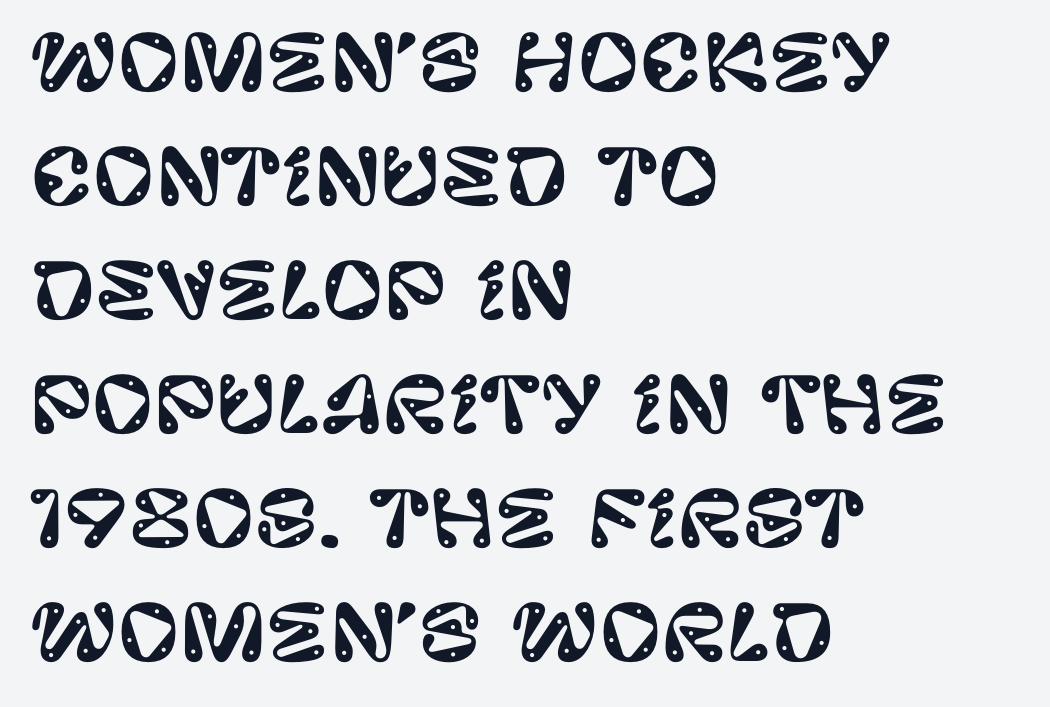
{"serif": "no", "width": "normal", "stroke_contrast": "low", "x_height": "large", "monospaced": "no", "underline": "no", "align": "left", "line_spacing": "normal", "line_spacing_ratio": 1.5, "letter_spacing": "normal", "letter_spacing_em": 0.0, "glyph_px": 76}
